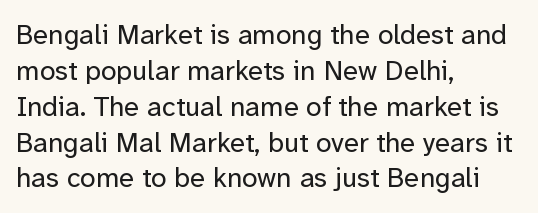
The image shows 28 px regular-weight sans-serif type, upright; set left-aligned, normal line spacing (1.28x), normal letter spacing, not underlined; low stroke contrast and a medium x-height.
